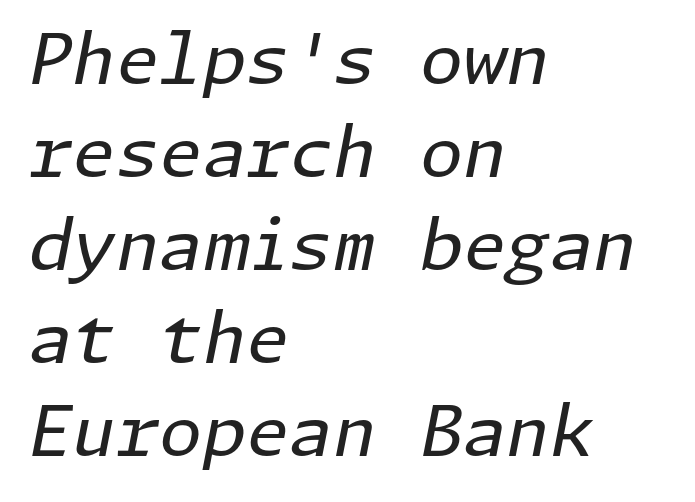
Looking at the ascenders, they clearly lean. In terms of letterspacing, this is plain default setting. Casual observation: everything's shoved over to the left. Type without underlining. Counters stay open thanks to moderate or lighter strokes.
